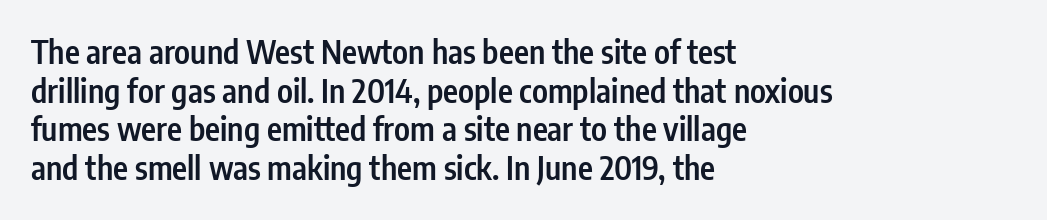
{"serif": "no", "italic": "no", "bold": "semi", "weight": "semibold", "width": "condensed", "stroke_contrast": "low", "x_height": "medium", "monospaced": "no", "underline": "no", "align": "left", "line_spacing_ratio": 1.21, "letter_spacing": "normal", "letter_spacing_em": 0.0, "glyph_px": 32}
